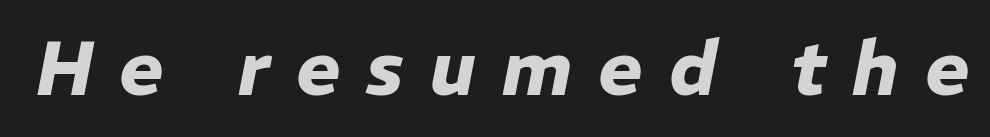
The image shows 75 px heavy type, italic (leaning right); set unusually wide letter spacing (+0.35 em), not underlined; low stroke contrast and a medium x-height.
